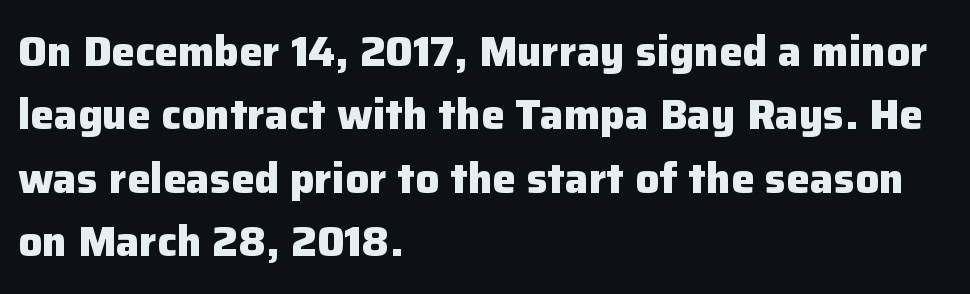
The image shows 42 px heavy sans-serif type, upright; set left-aligned, normal line spacing (1.51x), normal letter spacing, not underlined; low stroke contrast and a medium x-height.
